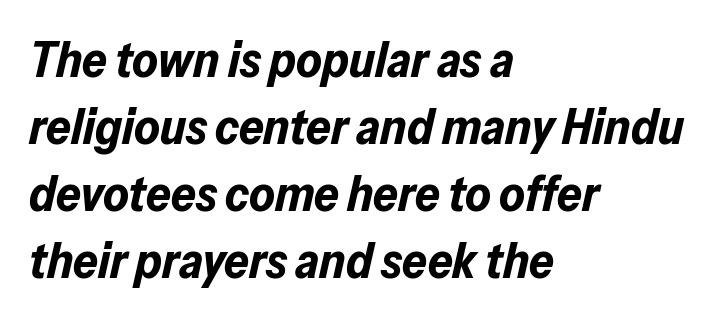
{"italic": "yes", "lean": "right", "slant_degrees": 13, "bold": "yes", "weight": "bold", "width": "normal", "stroke_contrast": "low", "x_height": "medium", "monospaced": "no", "underline": "no", "align": "left", "line_spacing": "normal", "line_spacing_ratio": 1.37, "letter_spacing": "normal", "letter_spacing_em": 0.0, "glyph_px": 49}
